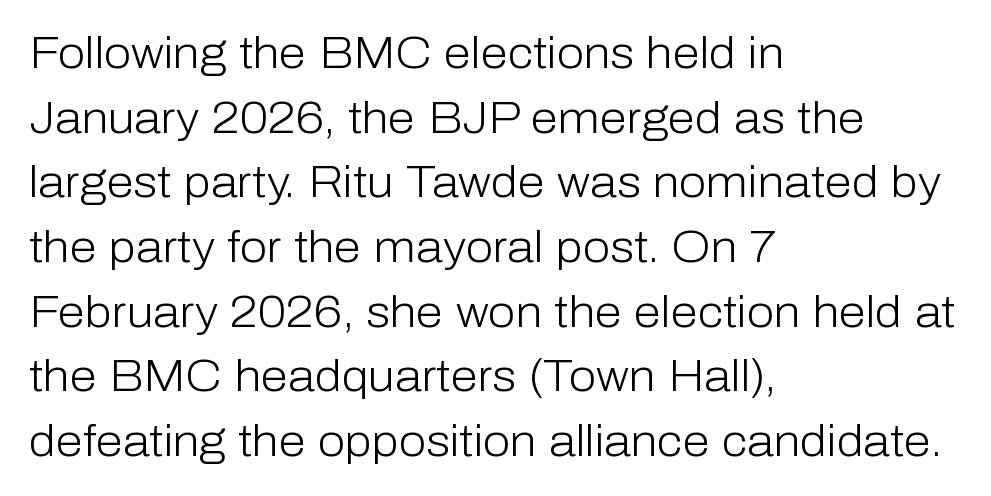
{"serif": "no", "italic": "no", "bold": "no", "weight": "light", "width": "normal", "stroke_contrast": "low", "x_height": "medium", "monospaced": "no", "underline": "no", "align": "left", "line_spacing": "normal", "line_spacing_ratio": 1.47, "letter_spacing": "normal", "letter_spacing_em": 0.0, "glyph_px": 44}
